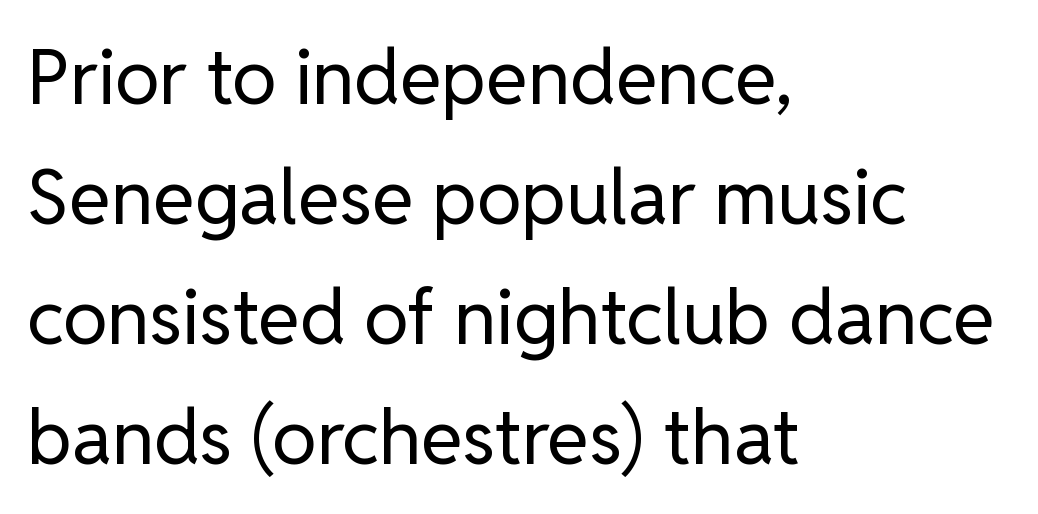
{"serif": "no", "italic": "no", "bold": "no", "weight": "regular", "width": "normal", "stroke_contrast": "low", "x_height": "medium", "monospaced": "no", "underline": "no", "align": "left", "line_spacing": "normal", "line_spacing_ratio": 1.58, "letter_spacing": "normal", "letter_spacing_em": 0.0, "glyph_px": 76}
